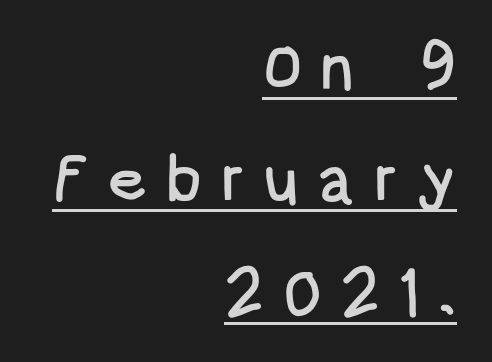
Q: Is the text italic (slanted)? A: No, it is upright.
Q: Is the typeface a serif or a sans-serif typeface? A: Sans-serif.
Q: Is the text underlined? A: Yes.
Q: How is the paragraph aligned? A: Right-aligned.
Q: Is the spacing between letters normal or unusually wide? A: Unusually wide.
Q: Width (condensed, normal, or wide)? A: Condensed.
Q: Stroke contrast? A: Low.
Q: x-height? A: Large.
Q: Monospaced? A: No.
